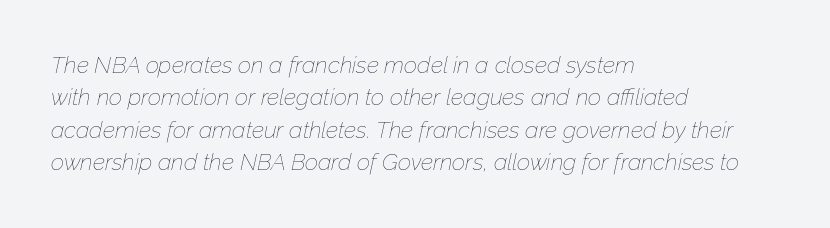
This sample uses plain, unmodified letter spacing. A typesetter would mark this as italic. The letters look calm and open, with moderate or lighter stems. A classic flush-left, rag-right setting is used for this passage. The rendering uses a moderate line-height, typical for paragraphs. Glance below the letters and you will spot only blank space.
